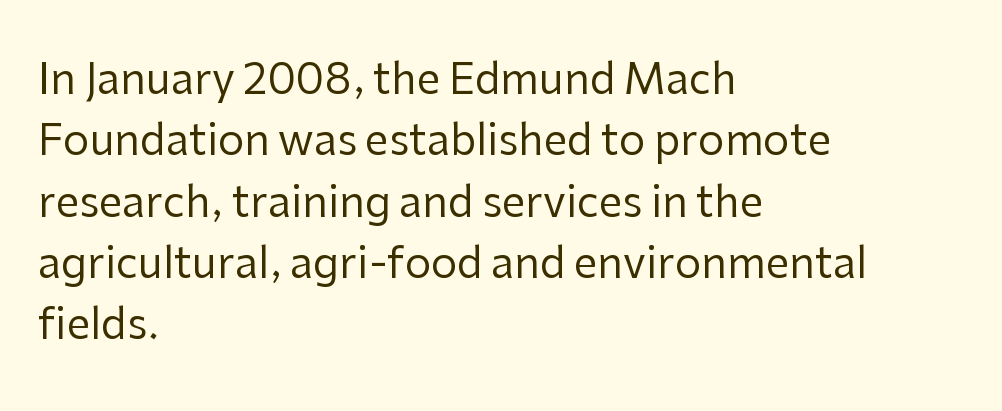
Vertical stems look standard width or narrower in stroke. The font's upright variant was chosen for this text. Regular leading. Each row of text sits above clean, open space.
